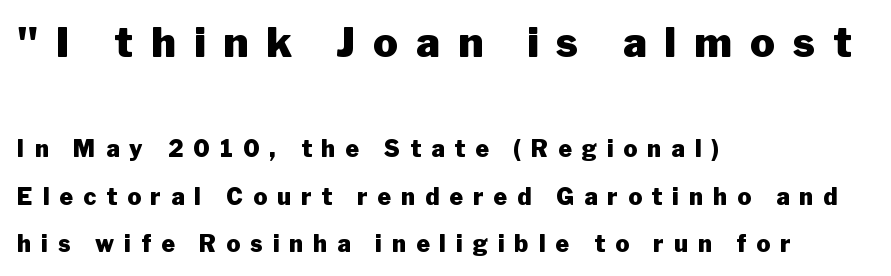
Q: Is the text bold? A: Yes.
Q: Is the text italic (slanted)? A: No, it is upright.
Q: Is the typeface a serif or a sans-serif typeface? A: Sans-serif.
Q: Is the text underlined? A: No.
Q: How is the paragraph aligned? A: Left-aligned.
Q: Is the spacing between letters normal or unusually wide? A: Unusually wide.
Q: Is the spacing between lines tight, normal or loose? A: Loose.
Q: Which block of text is set in a larger size, the first (top) or the second (bottom)? A: The first (top) one.
Q: Width (condensed, normal, or wide)? A: Normal.
Q: Stroke contrast? A: Low.
Q: x-height? A: Medium.
Q: Monospaced? A: No.
